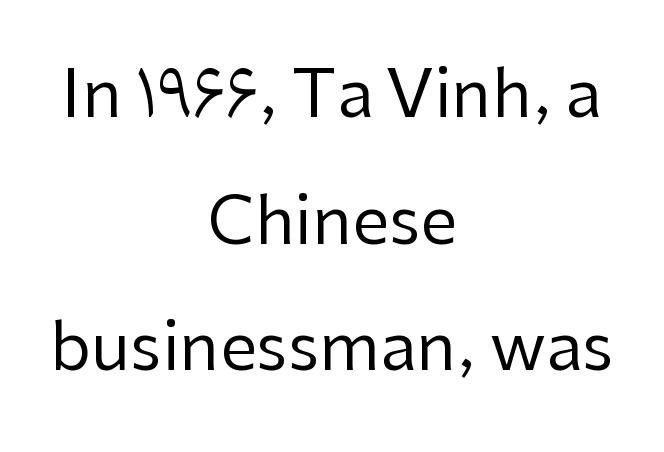
{"serif": "no", "italic": "no", "bold": "no", "weight": "regular", "width": "normal", "stroke_contrast": "low", "x_height": "medium", "monospaced": "no", "underline": "no", "align": "center", "line_spacing": "loose", "line_spacing_ratio": 1.92, "letter_spacing": "normal", "letter_spacing_em": 0.0, "glyph_px": 66}
